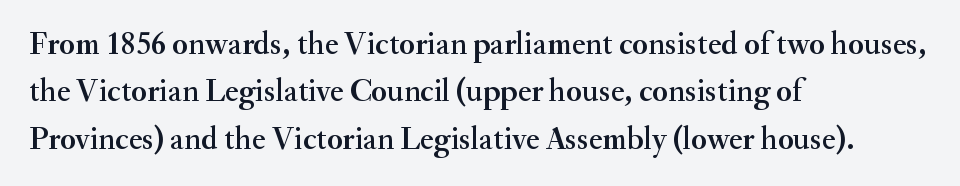
{"serif": "yes", "italic": "no", "width": "normal", "stroke_contrast": "medium", "x_height": "small", "monospaced": "no", "underline": "no", "align": "left", "line_spacing": "normal", "line_spacing_ratio": 1.48, "letter_spacing": "normal", "letter_spacing_em": 0.0, "glyph_px": 32}
